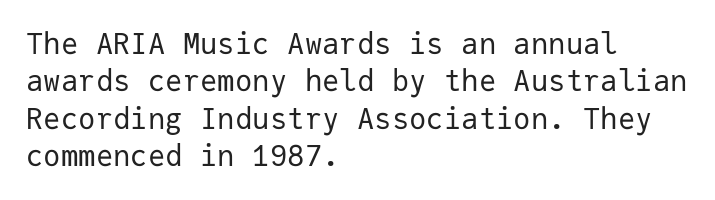
The image shows 29 px regular-weight sans-serif type, upright, monospaced; set left-aligned, normal line spacing (1.29x), normal letter spacing, not underlined; low stroke contrast and a medium x-height.
